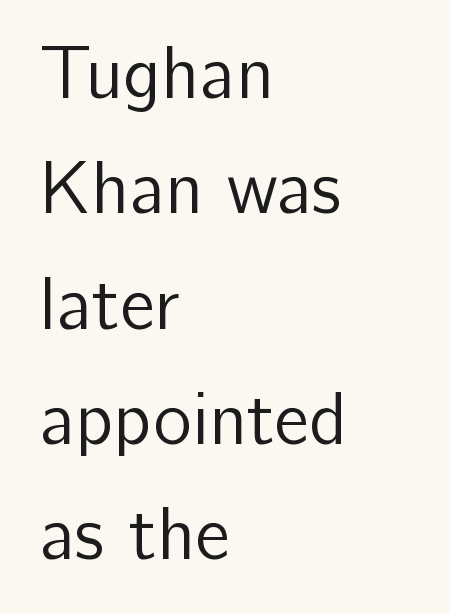
{"serif": "no", "italic": "no", "bold": "no", "weight": "regular", "width": "normal", "stroke_contrast": "low", "x_height": "medium", "monospaced": "no", "underline": "no", "align": "left", "line_spacing": "normal", "line_spacing_ratio": 1.58, "letter_spacing": "normal", "letter_spacing_em": 0.0, "glyph_px": 73}
